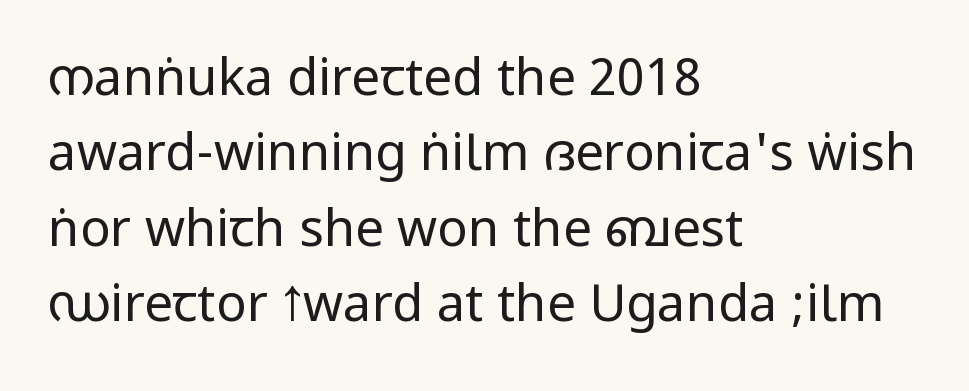
The passage is arranged the way most books set body copy — flush left. The line-height multiplier appears to be the usual default. No extra ink here — the face is not bold. Letterform terminals end flat and unadorned throughout the passage. A roman cut, with each character standing at attention. Descenders hang freely into open space.
